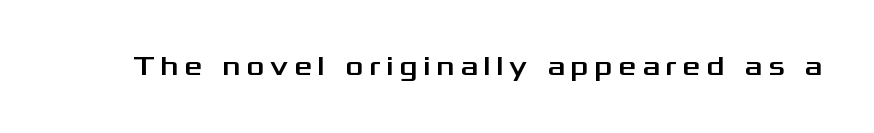
Nobody drew a line under any word here. The face used here is proportionally spaced, like ordinary book or web type. The text was rendered using a sans face with plain stroke endings. Characters remain perfectly vertical along every line.
